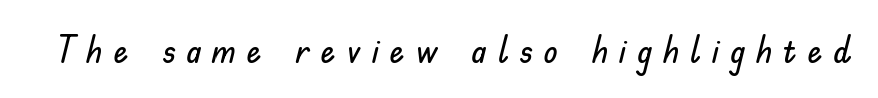
The line texture is sparse and dotted thanks to wide tracking. Descenders hang freely into open space. Note: no serifs on the glyphs. The face used here is proportionally spaced, like ordinary book or web type.
